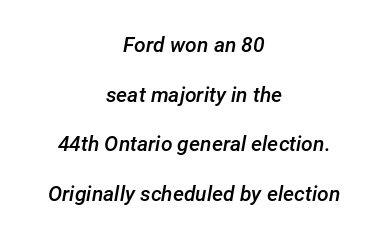
The image shows 21 px text type, italic (leaning right); set centered, loose line spacing (2.36x), normal letter spacing, not underlined.
